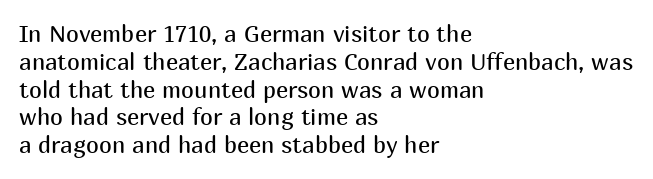
{"italic": "no", "bold": "no", "underline": "no", "align": "left", "line_spacing_ratio": 1.21, "letter_spacing": "normal", "letter_spacing_em": 0.0, "glyph_px": 23}
